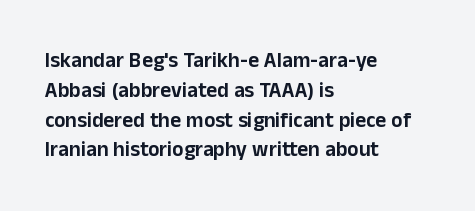
Q: Is the text italic (slanted)? A: No, it is upright.
Q: Is the text underlined? A: No.
Q: How is the paragraph aligned? A: Left-aligned.
Q: Is the spacing between letters normal or unusually wide? A: Normal.
Q: Is the spacing between lines tight, normal or loose? A: Normal.
